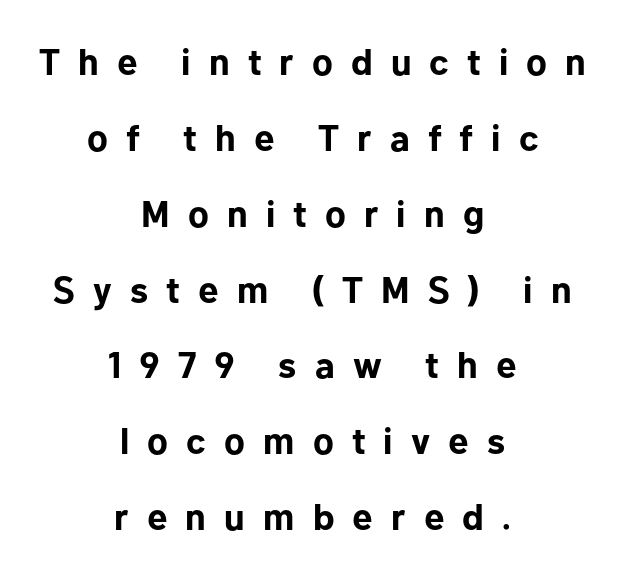
These words are printed bold, with thick strokes throughout. The typography opts for an upright posture over an oblique one. Note the varied advance widths — an 'i' is clearly narrower than an 'm'. In CSS terms this would be text-align: center. Observe the wide spacing: letters keep a clear distance from each other. The leading is generous, giving the passage an open texture.
